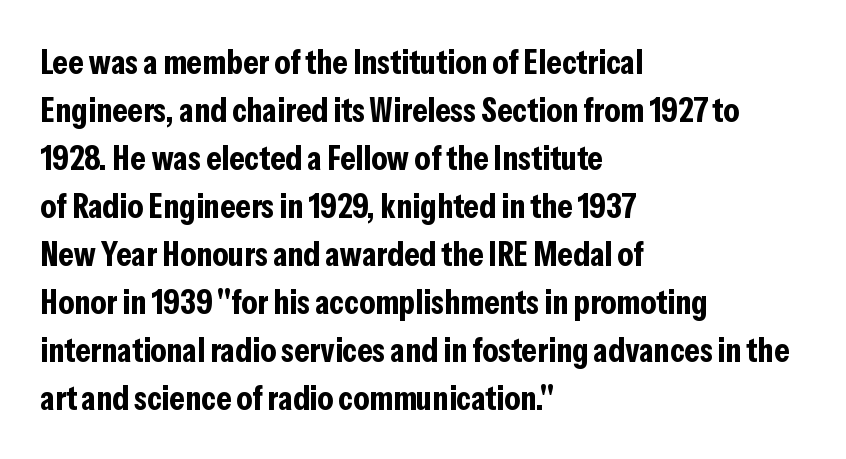
The image shows 35 px bold, condensed sans-serif type, upright; set left-aligned, normal line spacing (1.37x), normal letter spacing, not underlined; low stroke contrast and a medium x-height.
